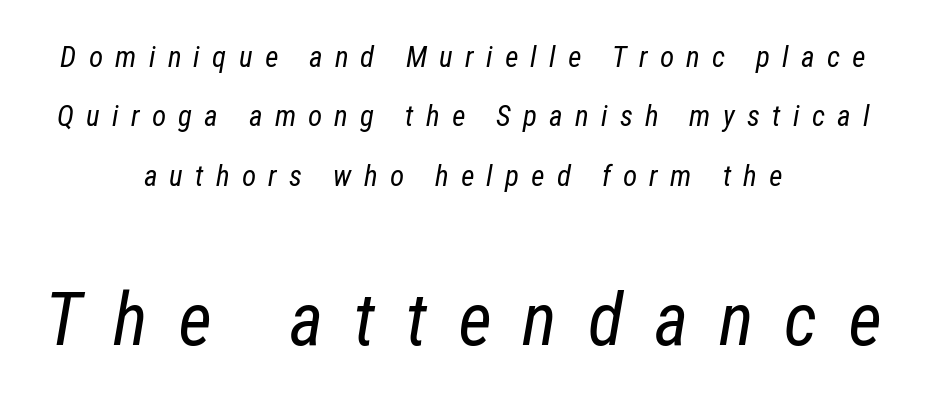
{"italic": "yes", "lean": "right", "slant_degrees": 12, "bold": "no", "weight": "regular", "width": "condensed", "stroke_contrast": "low", "x_height": "medium", "monospaced": "no", "underline": "no", "align": "center", "line_spacing": "loose", "line_spacing_ratio": 2.05, "letter_spacing": "wide", "letter_spacing_em": 0.42, "larger_block": "second", "size_ratio": 2.52, "glyph_px": 73}
